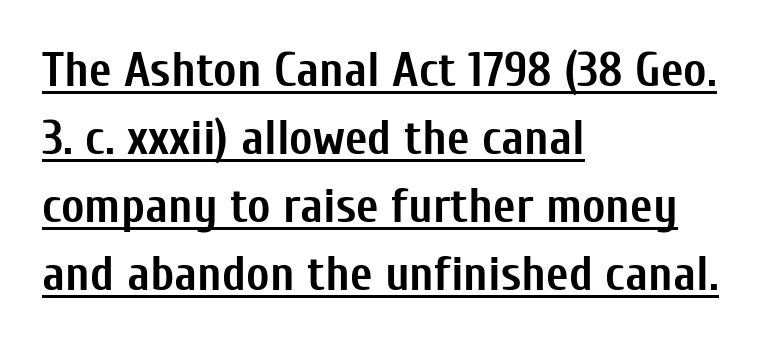
The passage shown is typed in a proportional face where columns would drift. The typesetting leans heavy: a genuine bold. A normal amount of white space separates one row of letters from the next. Does the type have serifs? No, each stem ends abruptly. Look at the tracking — it's just the regular setting, nothing added.
